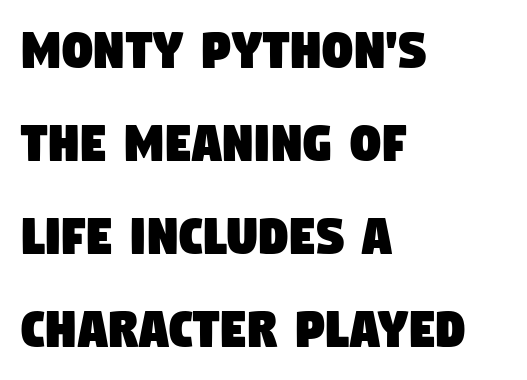
The image shows 60 px condensed sans-serif type; set left-aligned, normal line spacing (1.55x), normal letter spacing, not underlined; low stroke contrast and a large x-height.
